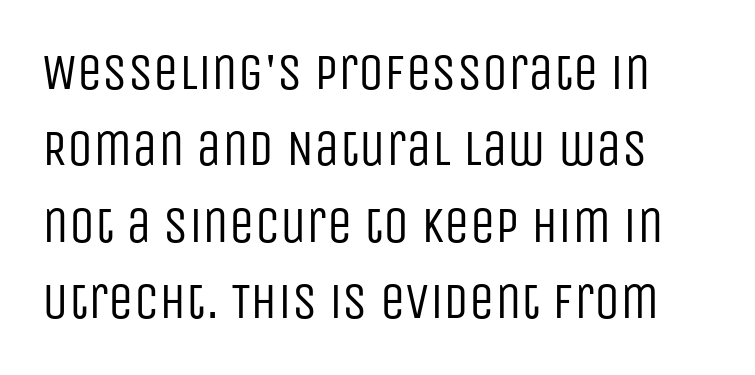
Q: Is the text bold? A: No.
Q: Is the text italic (slanted)? A: No, it is upright.
Q: Is the typeface a serif or a sans-serif typeface? A: Sans-serif.
Q: Is the text underlined? A: No.
Q: Is the spacing between letters normal or unusually wide? A: Normal.
Q: Is the spacing between lines tight, normal or loose? A: Normal.
Q: Width (condensed, normal, or wide)? A: Condensed.
Q: Stroke contrast? A: Low.
Q: x-height? A: Large.
Q: Monospaced? A: No.
